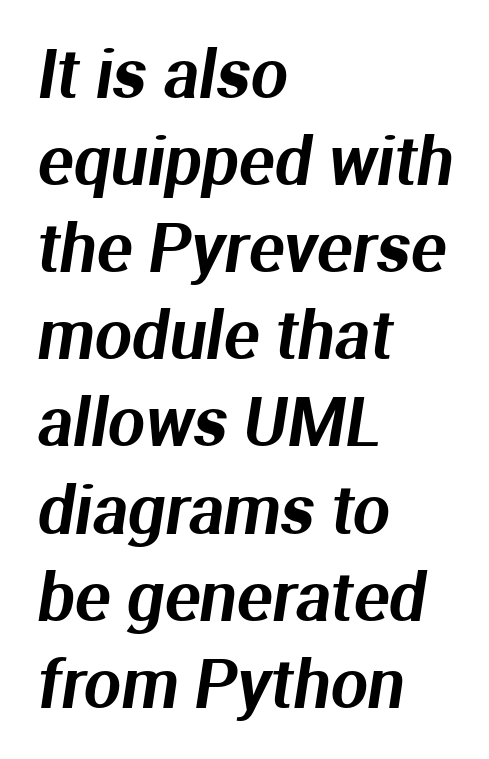
{"serif": "no", "width": "normal", "stroke_contrast": "medium", "x_height": "medium", "monospaced": "no", "underline": "no", "align": "left", "line_spacing": "normal", "line_spacing_ratio": 1.32, "letter_spacing": "normal", "letter_spacing_em": 0.0, "glyph_px": 66}
